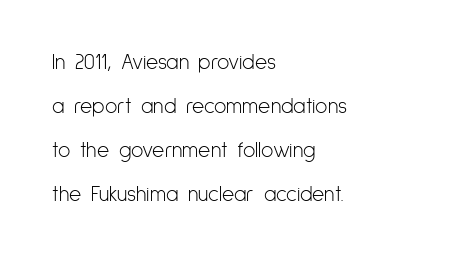
Q: Is the text bold? A: No.
Q: Is the text italic (slanted)? A: No, it is upright.
Q: Is the text underlined? A: No.
Q: How is the paragraph aligned? A: Left-aligned.
Q: Is the spacing between letters normal or unusually wide? A: Normal.
Q: Is the spacing between lines tight, normal or loose? A: Loose.
